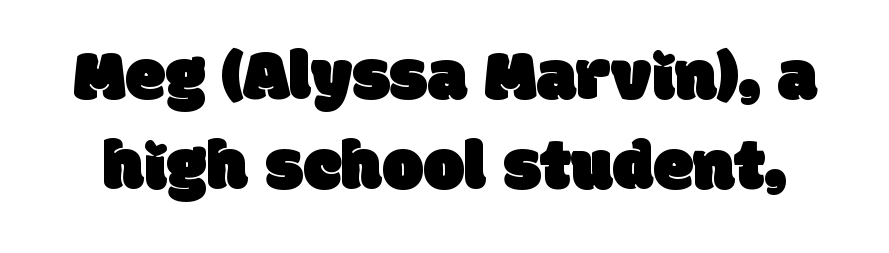
Each letter's strokes conclude bluntly, with no projecting serifs. How are the letters spaced? Ordinarily, with no added tracking. The words here are not underlined. The rendering uses natural spacing where letterforms have individual widths.
